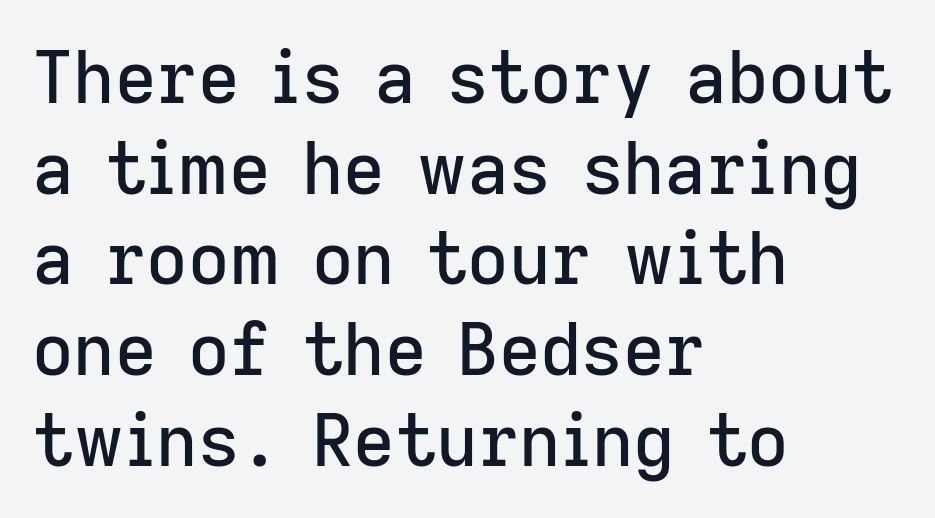
The image shows 72 px sans-serif type, upright; set left-aligned, normal line spacing (1.26x), normal letter spacing, not underlined; low stroke contrast and a medium x-height.
